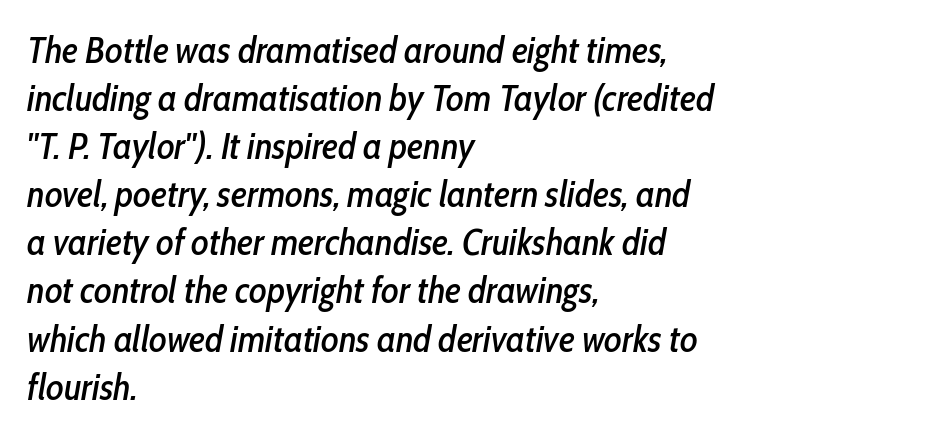
The image shows 37 px condensed type, italic (leaning right); set left-aligned, normal line spacing (1.3x), normal letter spacing, not underlined; low stroke contrast and a medium x-height.
